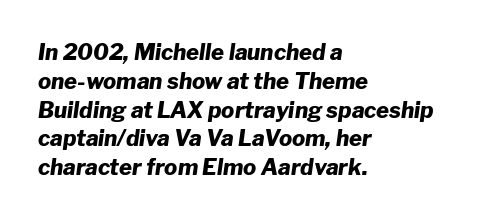
The image shows 22 px bold type, italic (leaning right); set left-aligned, normal line spacing (1.31x), normal letter spacing, not underlined.
